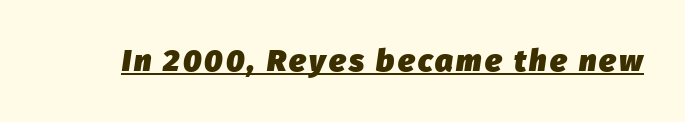
There's an unmistakable incline to the writing here. This sample carries an underscore along the baseline area. Typographic density is high because the face is bold. The face used here is proportionally spaced, like ordinary book or web type.
